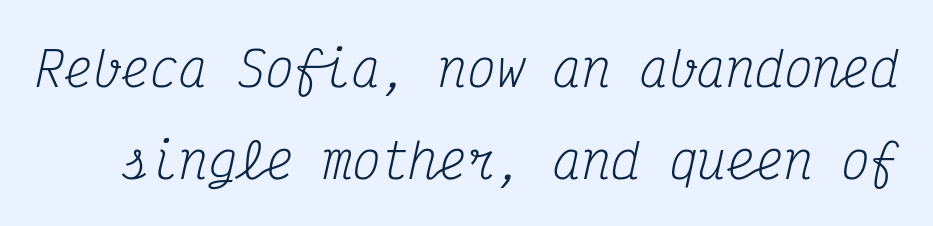
The image shows 48 px regular-weight, condensed serif type, italic (leaning right), monospaced; set loose line spacing (1.92x), normal letter spacing, not underlined; medium stroke contrast and a medium x-height.
